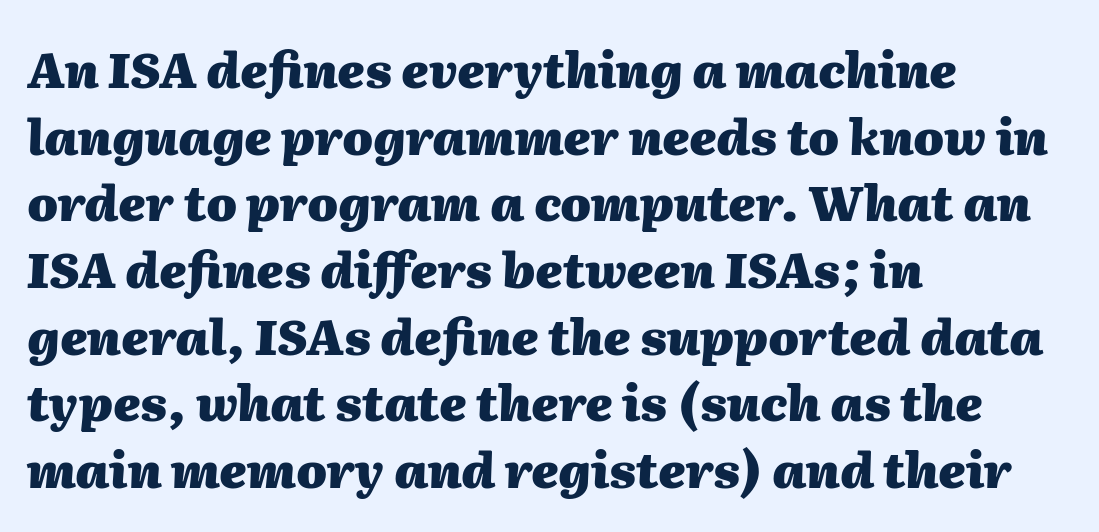
The image shows 49 px heavy type, italic (leaning right); set left-aligned, normal line spacing (1.36x), normal letter spacing, not underlined; medium stroke contrast and a medium x-height.
